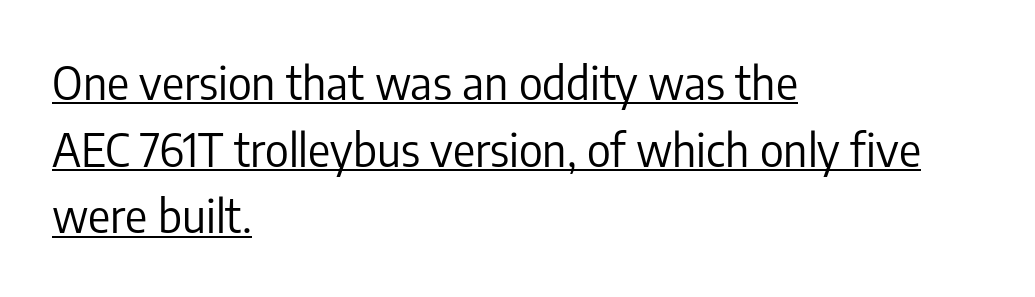
The glyphs are accompanied by a horizontal stroke just below them. Bold? No — there's no thickening of the strokes. You could not count columns in this text — the font is proportionally spaced. Grotesque or geometric, the face here clearly has no serifs.
